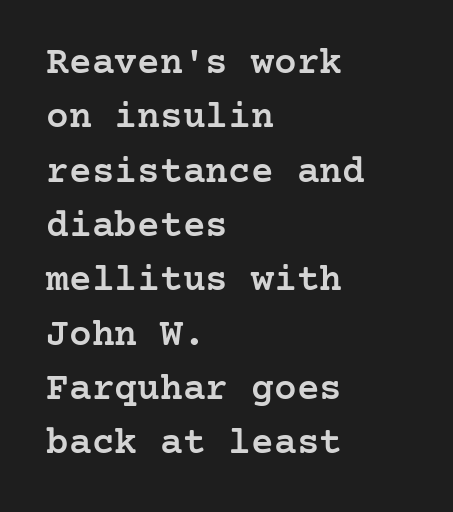
The image shows 38 px semibold serif type, upright; set left-aligned, normal line spacing (1.43x), normal letter spacing, not underlined; low stroke contrast and a medium x-height.
